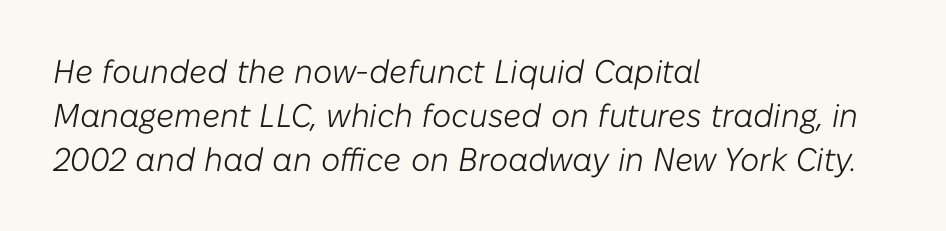
The image shows 33 px light type, italic (leaning right); set left-aligned, normal line spacing (1.33x), normal letter spacing, not underlined; low stroke contrast and a medium x-height.
